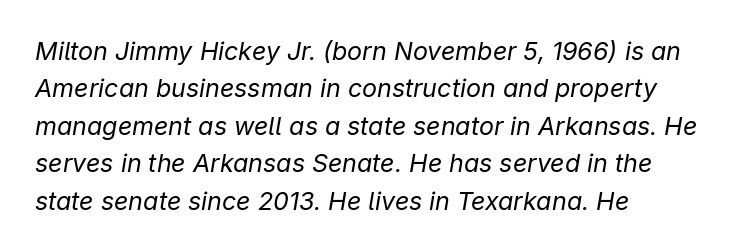
{"italic": "yes", "lean": "right", "slant_degrees": 9, "bold": "no", "underline": "no", "align": "left", "line_spacing": "normal", "line_spacing_ratio": 1.5, "letter_spacing": "normal", "letter_spacing_em": 0.0, "glyph_px": 25}
